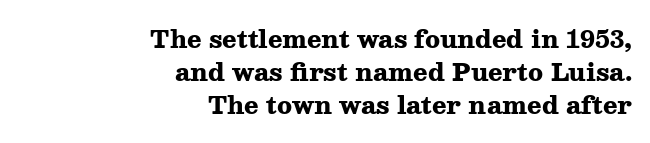
{"italic": "no", "bold": "yes", "underline": "no", "align": "right", "line_spacing": "normal", "line_spacing_ratio": 1.37, "letter_spacing": "normal", "letter_spacing_em": 0.0, "glyph_px": 24}
